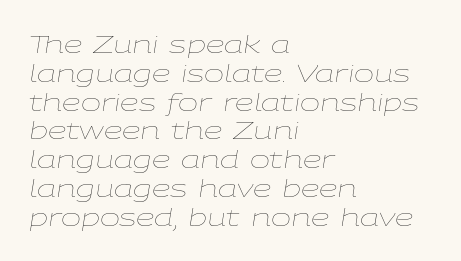
Q: Is the text bold? A: No.
Q: Is the text italic (slanted)? A: Yes, it leans right by about 9 degrees.
Q: Is the text underlined? A: No.
Q: How is the paragraph aligned? A: Left-aligned.
Q: Is the spacing between letters normal or unusually wide? A: Normal.
